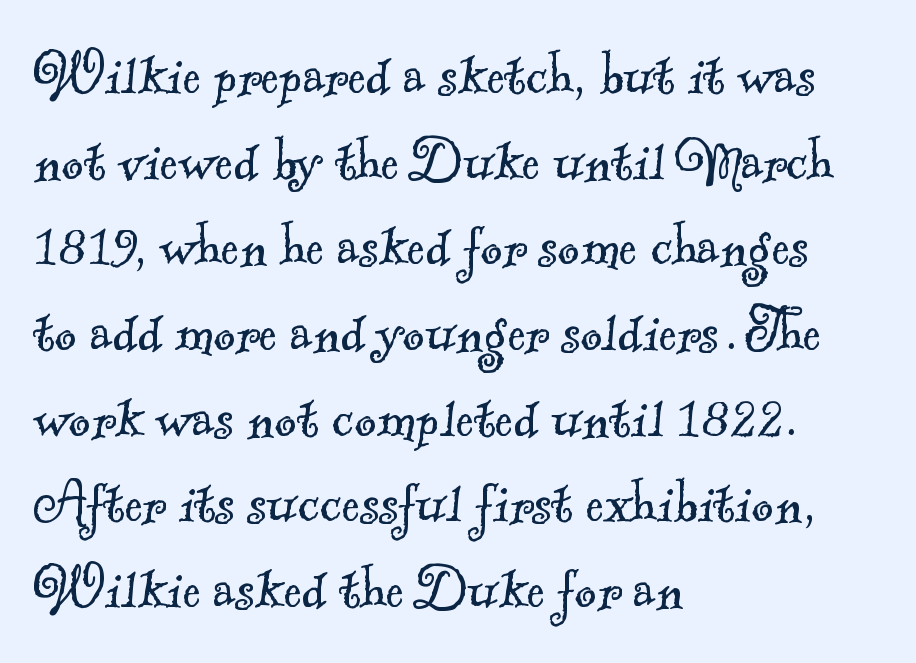
The image shows 68 px light serif type; set left-aligned, normal line spacing (1.26x), normal letter spacing, not underlined; a small x-height.
